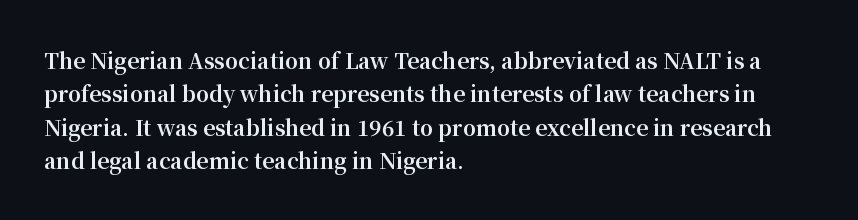
The lines sit at an ordinary, default distance from one another. Bare-footed words on every line. The rendering uses a bold face; every stroke is thick and dark. Posture: upright roman.
